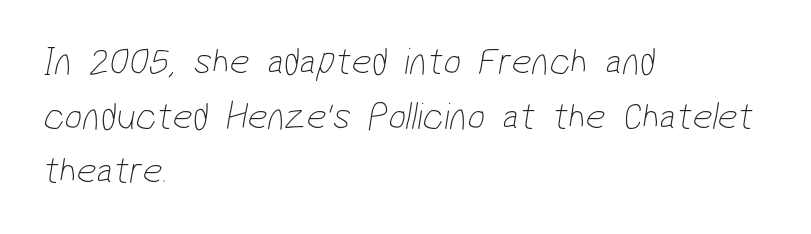
Each letter keeps its own natural width here, so spacing adapts to shape. The space beneath each line is pristine and unruled. The passage shown is typeset with a sans-serif family. This rendering uses left alignment, leaving the right contour irregular.
